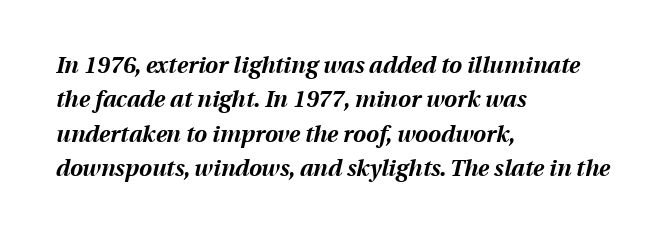
{"italic": "yes", "lean": "right", "slant_degrees": 13, "bold": "yes", "underline": "no", "align": "left", "line_spacing": "normal", "line_spacing_ratio": 1.5, "letter_spacing": "normal", "letter_spacing_em": 0.0, "glyph_px": 23}
